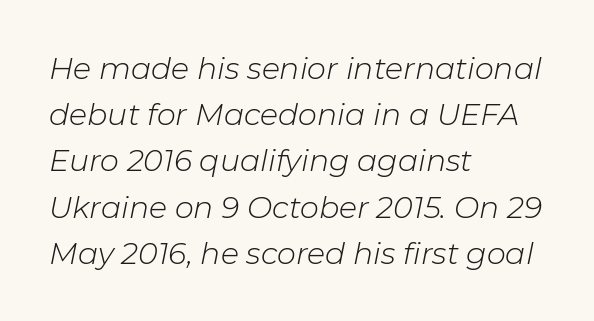
Q: Is the text bold? A: No.
Q: Is the text italic (slanted)? A: Yes, it leans right by about 11 degrees.
Q: Is the text underlined? A: No.
Q: How is the paragraph aligned? A: Left-aligned.
Q: Is the spacing between letters normal or unusually wide? A: Normal.
Q: Is the spacing between lines tight, normal or loose? A: Normal.
Q: Width (condensed, normal, or wide)? A: Normal.
Q: Stroke contrast? A: Low.
Q: x-height? A: Medium.
Q: Monospaced? A: No.
